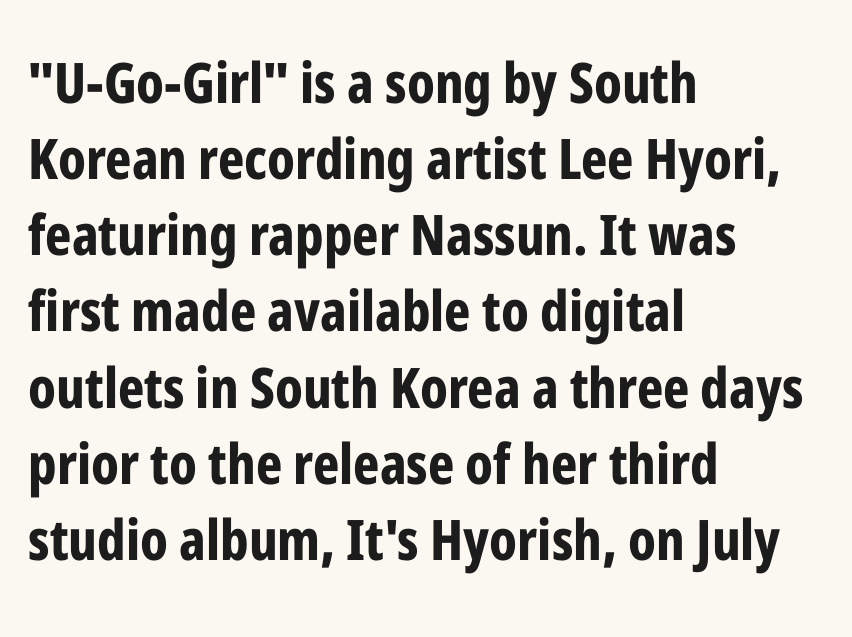
The image shows 56 px bold, condensed sans-serif type, upright; set left-aligned, normal line spacing (1.36x), normal letter spacing, not underlined; low stroke contrast and a medium x-height.
